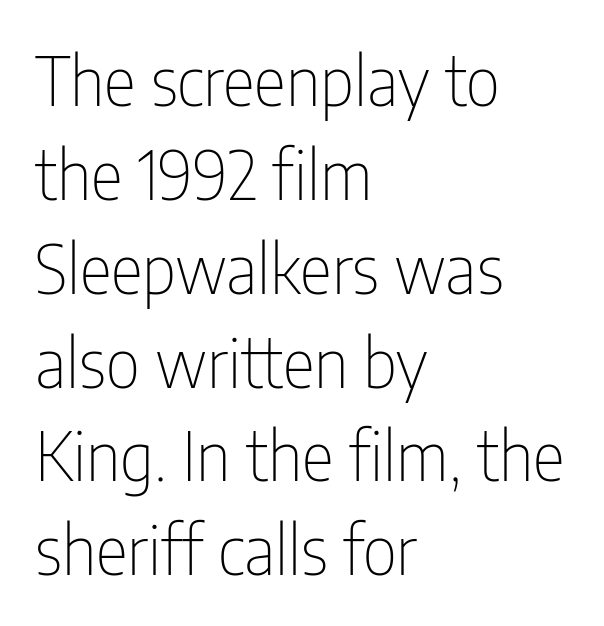
The image shows 68 px thin, condensed sans-serif type, upright; set left-aligned, normal line spacing (1.38x), normal letter spacing, not underlined; low stroke contrast and a medium x-height.
